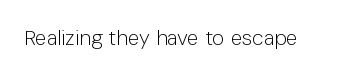
The passage shown is not underscored anywhere. The font's upright variant was chosen for this text. Stems here are at most as thick as an everyday book face. Observe the ordinary spacing: letters are neighbours, not strangers.
